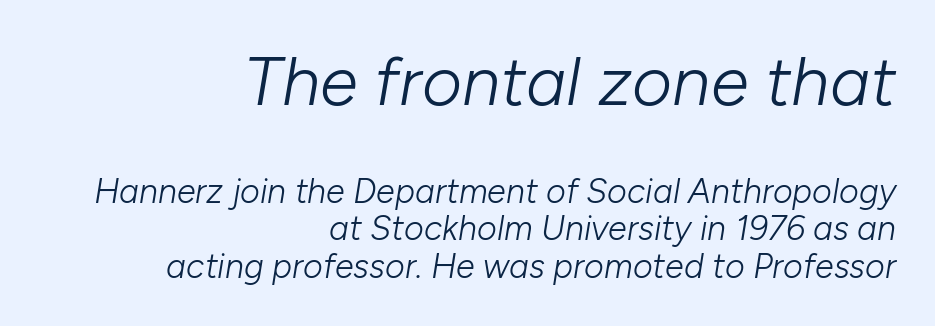
Q: Is the text bold? A: No.
Q: Is the text italic (slanted)? A: Yes, it leans right by about 10 degrees.
Q: Is the text underlined? A: No.
Q: How is the paragraph aligned? A: Right-aligned.
Q: Is the spacing between letters normal or unusually wide? A: Normal.
Q: Is the spacing between lines tight, normal or loose? A: Tight.
Q: Which block of text is set in a larger size, the first (top) or the second (bottom)? A: The first (top) one.
Q: Width (condensed, normal, or wide)? A: Normal.
Q: Stroke contrast? A: Low.
Q: x-height? A: Medium.
Q: Monospaced? A: No.
